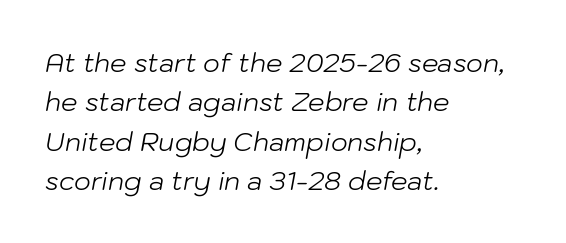
Rule under the text: the space is simply empty. When letters slant like this, we call the style italic. Compared with typical body copy, the letter spacing here is the same. The vertical gap from one line to the next is medium. Weight: in the light-to-regular range. Each line starts at the same left margin while the right side varies.
